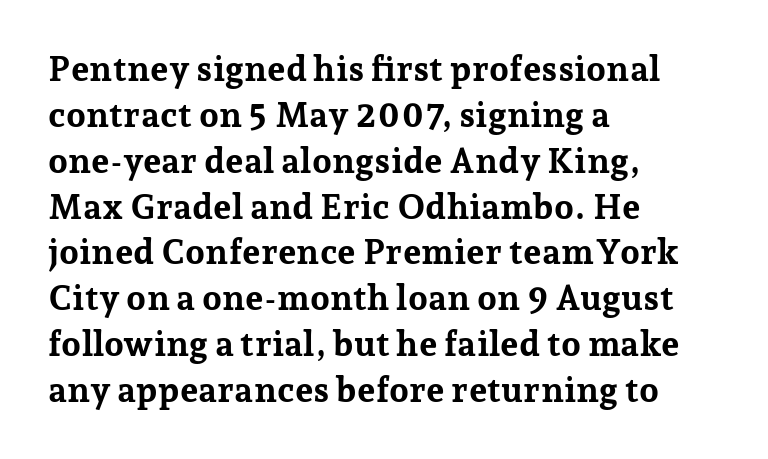
{"serif": "yes", "italic": "no", "bold": "yes", "weight": "bold", "width": "normal", "stroke_contrast": "low", "x_height": "medium", "monospaced": "no", "underline": "no", "align": "left", "line_spacing": "normal", "line_spacing_ratio": 1.31, "letter_spacing": "normal", "letter_spacing_em": 0.0, "glyph_px": 35}
